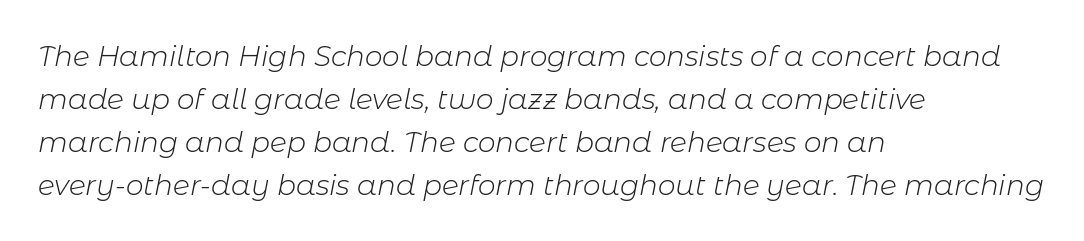
The image shows 28 px light type, italic (leaning right); set left-aligned, normal line spacing (1.53x), normal letter spacing, not underlined; low stroke contrast and a medium x-height.
